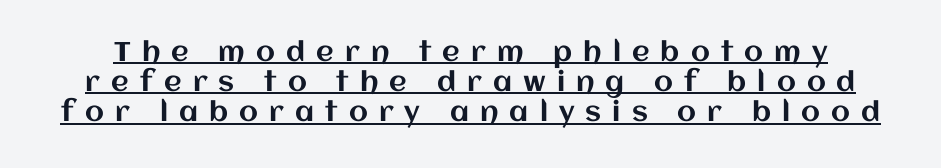
Q: Is the text italic (slanted)? A: No, it is upright.
Q: Is the text underlined? A: Yes.
Q: Is the spacing between letters normal or unusually wide? A: Unusually wide.
Q: Is the spacing between lines tight, normal or loose? A: Tight.
